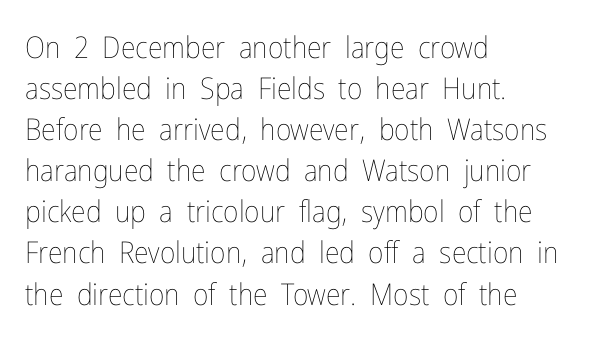
The image shows 30 px thin, condensed type, upright; set left-aligned, normal line spacing (1.37x), normal letter spacing, not underlined; low stroke contrast and a medium x-height.
